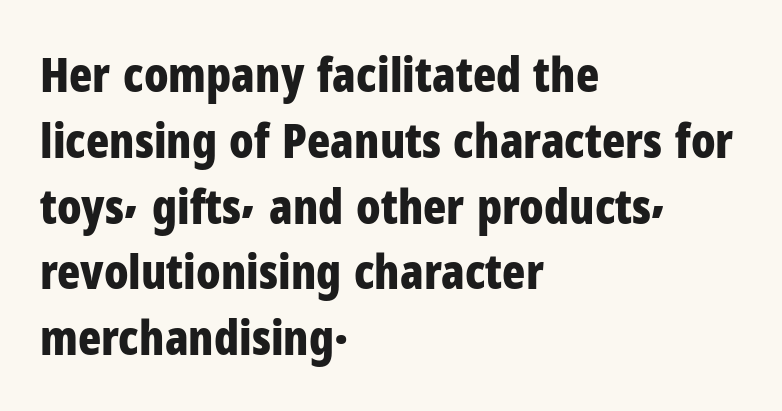
The image shows 48 px bold, condensed sans-serif type, upright; set left-aligned, normal line spacing (1.37x), normal letter spacing, not underlined; low stroke contrast and a medium x-height.
